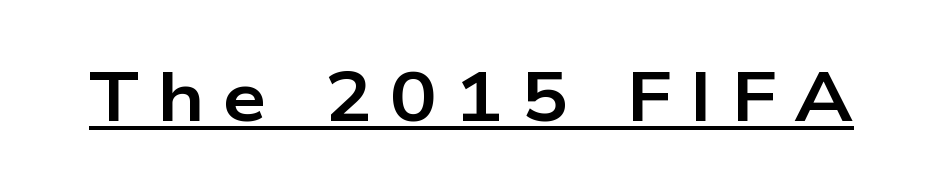
The letters stand upright; this is a roman face. The rendering uses a bold face; every stroke is thick and dark. Unlike a traditional serif, this face leaves its strokes unadorned. Is the letter spacing exaggerated? Yes — the characters are pushed far apart. The face used here is proportionally spaced, like ordinary book or web type. Each line of the rendering has a horizontal stroke beneath the glyphs.
